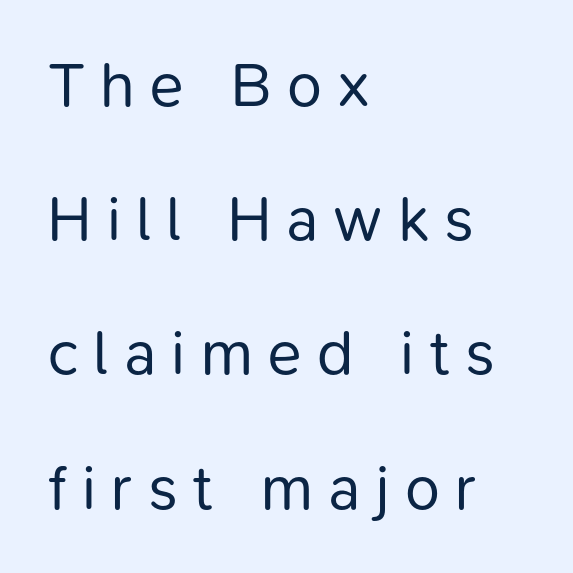
{"serif": "no", "italic": "no", "bold": "no", "weight": "regular", "width": "normal", "stroke_contrast": "low", "x_height": "medium", "monospaced": "no", "underline": "no", "align": "left", "line_spacing": "loose", "line_spacing_ratio": 2.13, "letter_spacing": "wide", "letter_spacing_em": 0.24, "glyph_px": 63}
